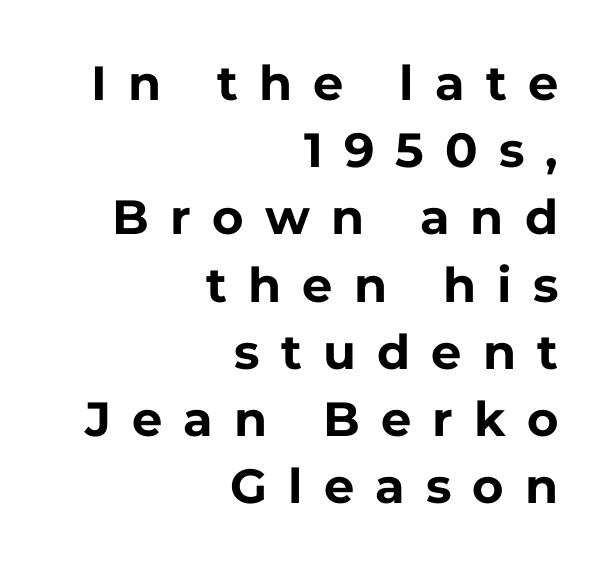
In terms of letterspacing, this is a distinctly airy, spread setting. A typesetter would mark this as roman, not italic. Proportional: the letters do not fall into vertical columns. Serif or sans? Sans — the stroke terminals are bare. Caption: bold face, heavy strokes. The zone under the glyphs is completely vacant.
